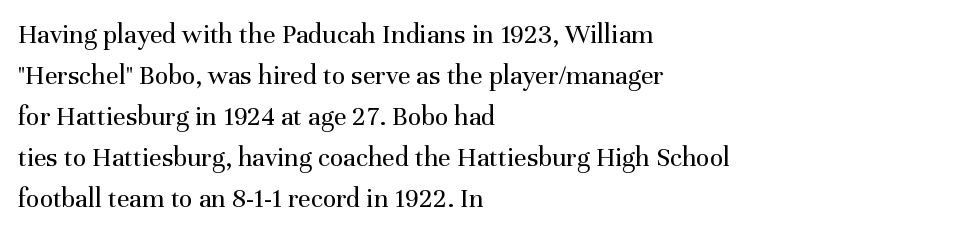
The image shows 28 px regular-weight serif type, upright; set left-aligned, normal line spacing (1.46x), normal letter spacing, not underlined; medium stroke contrast and a medium x-height.
